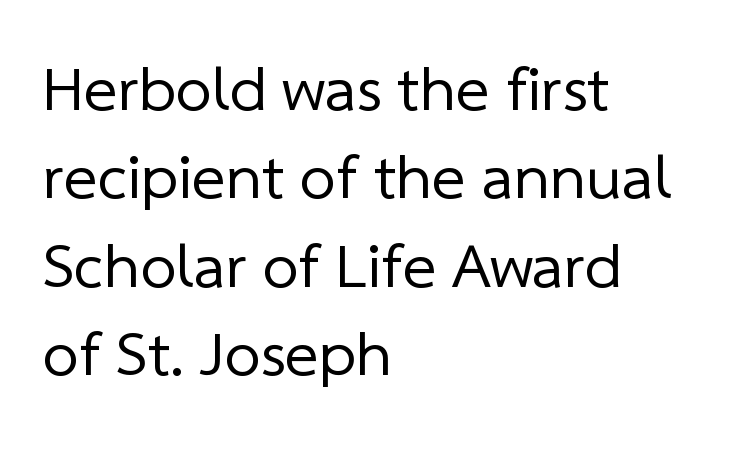
This is sans-serif lettering, the kind often seen on screens and signage. Each letter keeps its own natural width here, so spacing adapts to shape. The font sits on the lighter half of the weight spectrum, regular included. Each new line begins a customary step beneath the previous one.
